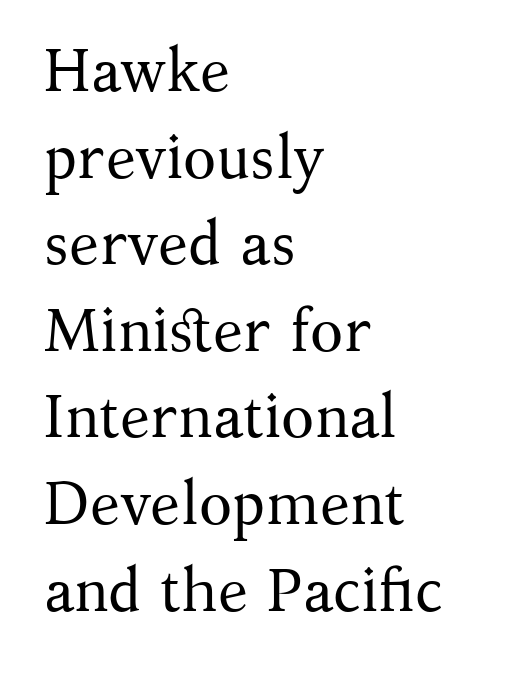
The image shows 61 px regular-weight serif type, upright; set left-aligned, normal line spacing (1.42x), normal letter spacing, not underlined; medium stroke contrast and a medium x-height.
